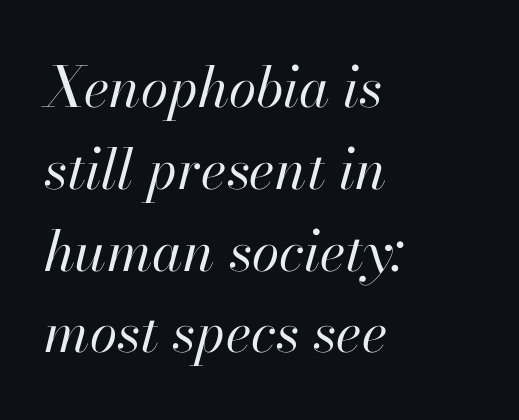
{"italic": "yes", "lean": "right", "slant_degrees": 13, "bold": "no", "weight": "regular", "width": "normal", "stroke_contrast": "high", "x_height": "small", "monospaced": "no", "underline": "no", "align": "left", "line_spacing": "normal", "line_spacing_ratio": 1.46, "letter_spacing": "normal", "letter_spacing_em": 0.0, "glyph_px": 56}
